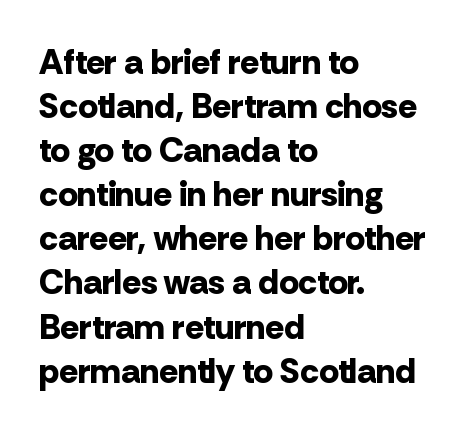
This sample uses plain, unmodified letter spacing. In terms of weight, the rendering is a true, heavy bold. Has an underline been added? It has not. Characters remain perfectly vertical along every line.
